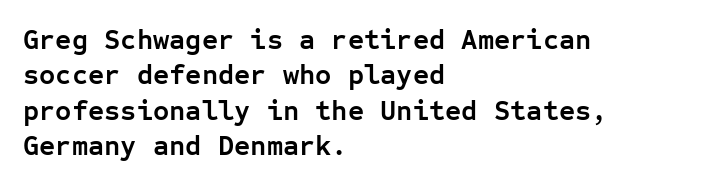
The image shows 28 px semibold sans-serif type, upright, monospaced; set left-aligned, normal line spacing (1.26x), normal letter spacing, not underlined; low stroke contrast and a medium x-height.
